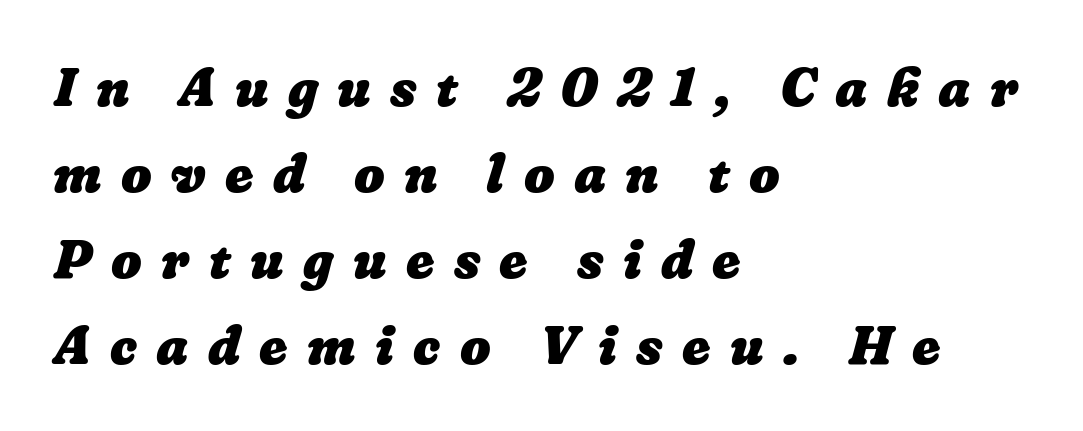
{"bold": "yes", "weight": "heavy", "width": "normal", "stroke_contrast": "low", "x_height": "medium", "monospaced": "no", "underline": "no", "align": "left", "line_spacing": "normal", "line_spacing_ratio": 1.59, "letter_spacing": "wide", "letter_spacing_em": 0.36, "glyph_px": 54}
